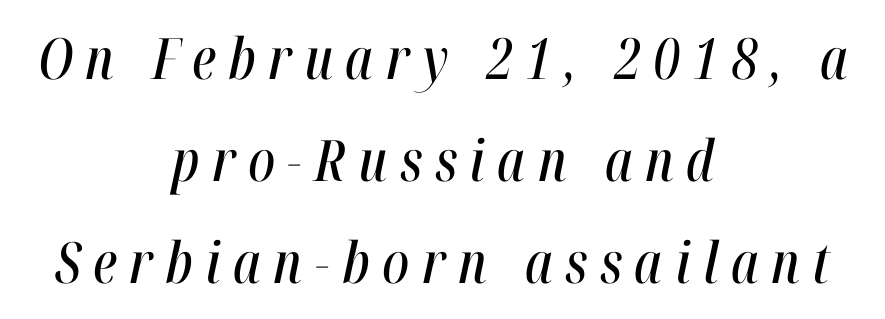
{"italic": "yes", "lean": "right", "slant_degrees": 12, "width": "condensed", "stroke_contrast": "high", "x_height": "medium", "monospaced": "no", "underline": "no", "align": "center", "line_spacing_ratio": 1.79, "letter_spacing": "wide", "letter_spacing_em": 0.22, "glyph_px": 57}
